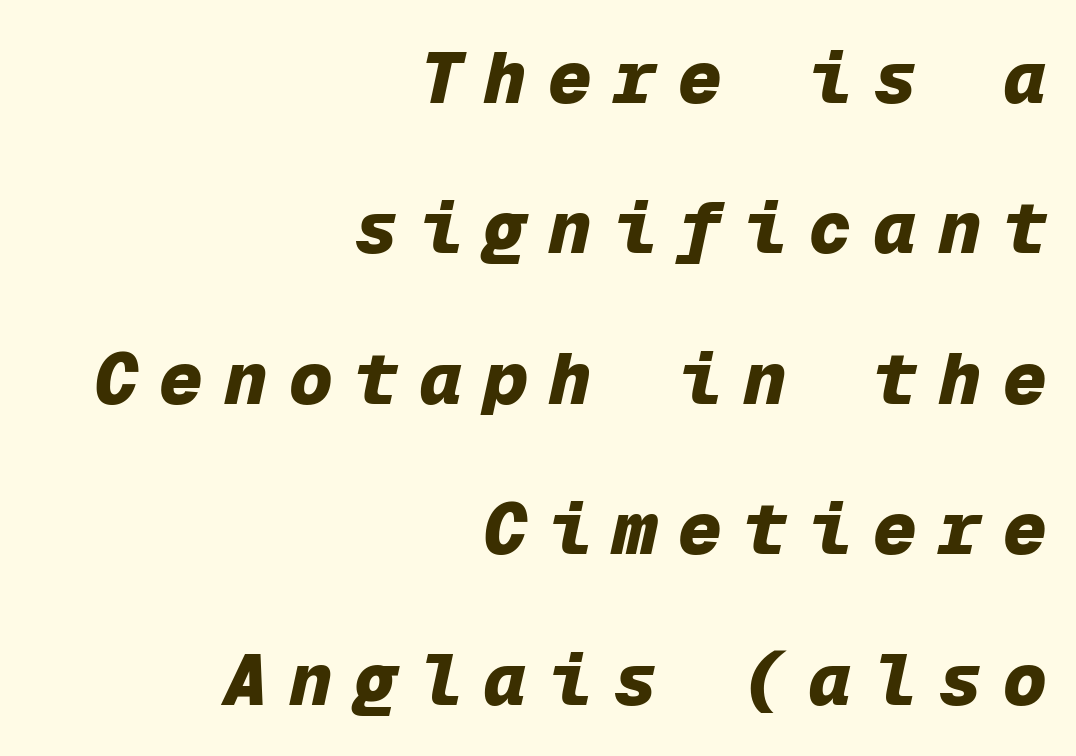
The image shows 73 px heavy type, italic (leaning right), monospaced; set right-aligned, loose line spacing (2.06x), unusually wide letter spacing (+0.29 em), not underlined; low stroke contrast and a medium x-height.
